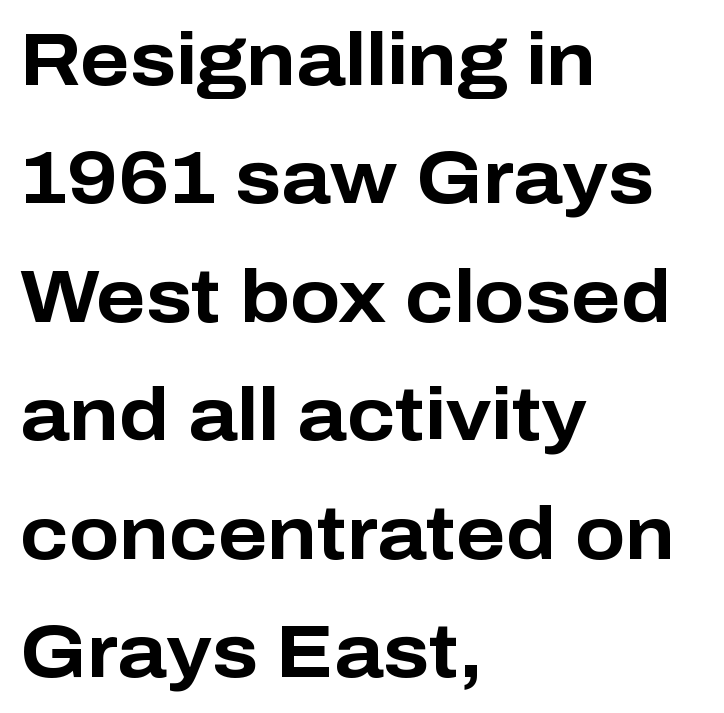
This rendering leaves character spacing at its baseline value. Font category for this specimen: sans-serif. Thick stems and heavy bowls — unmistakably bold. Italic? Not at all — the glyphs are vertical. Typeset ragged right — the left edge is the straight one. Think of a printed novel: that variable character pitch is what you see here.
